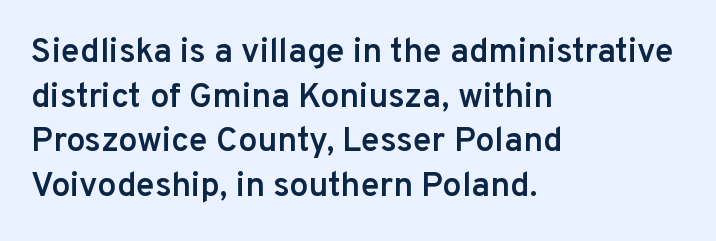
The space between consecutive lines is moderate. Weight check: semibold — heavier than regular, not quite bold. The space beneath each line is pristine and unruled. Looks like regular typesetting: each glyph gets only the width it needs. The characters display no serif detailing; their extremities are plain. The text block is weighted toward the left margin, trailing off unevenly rightward.
